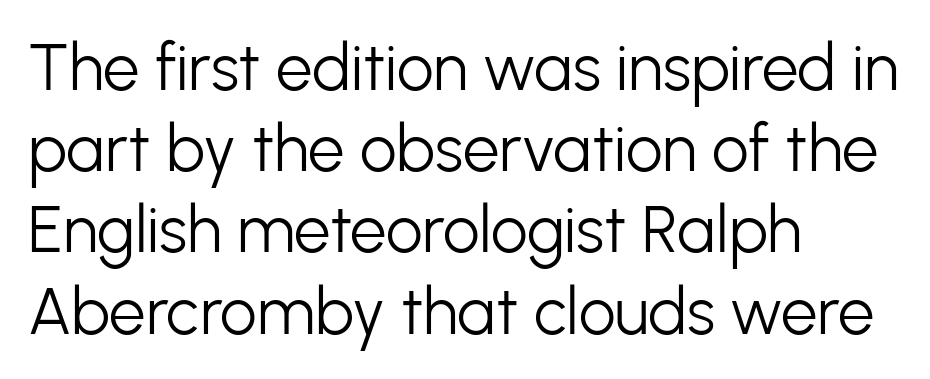
{"serif": "no", "italic": "no", "bold": "no", "weight": "light", "width": "normal", "stroke_contrast": "low", "x_height": "medium", "monospaced": "no", "underline": "no", "align": "left", "line_spacing": "normal", "line_spacing_ratio": 1.25, "letter_spacing": "normal", "letter_spacing_em": 0.0, "glyph_px": 65}
